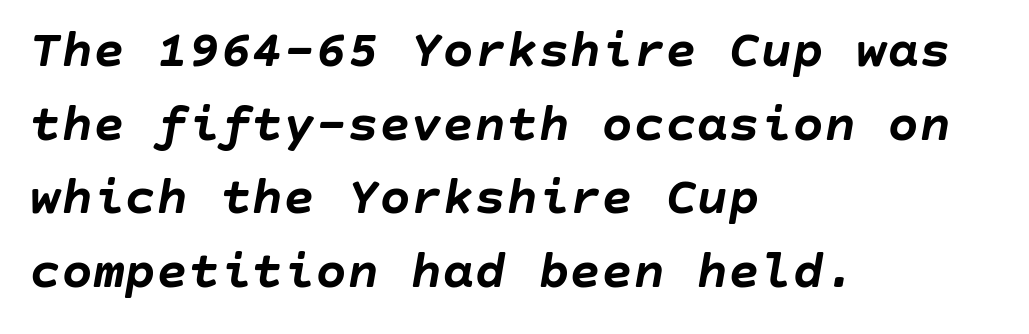
Look at the stroke-to-counter ratio: heavy, a bold. A clean baseline with only descenders dipping below it. Notice how the passage keeps a crisp vertical edge on the left only. Horizontal bands of white between lines are of average thickness. The type is set solid horizontally, with unmodified tracking. The lettering tilts uniformly, giving the passage an italic look.
